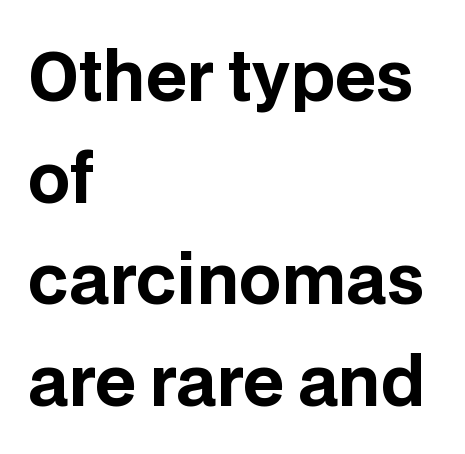
Q: Is the text bold? A: Yes.
Q: Is the text italic (slanted)? A: No, it is upright.
Q: Is the typeface a serif or a sans-serif typeface? A: Sans-serif.
Q: Is the text underlined? A: No.
Q: How is the paragraph aligned? A: Left-aligned.
Q: Is the spacing between letters normal or unusually wide? A: Normal.
Q: Is the spacing between lines tight, normal or loose? A: Normal.
Q: Width (condensed, normal, or wide)? A: Normal.
Q: Stroke contrast? A: Low.
Q: x-height? A: Large.
Q: Monospaced? A: No.
